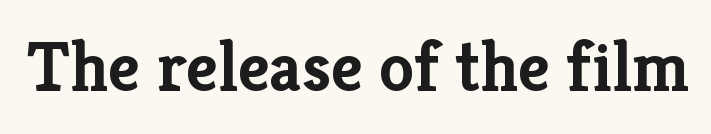
{"serif": "yes", "italic": "no", "bold": "yes", "weight": "semibold", "width": "normal", "stroke_contrast": "low", "x_height": "medium", "monospaced": "no", "underline": "no", "letter_spacing": "normal", "letter_spacing_em": 0.0, "glyph_px": 70}
